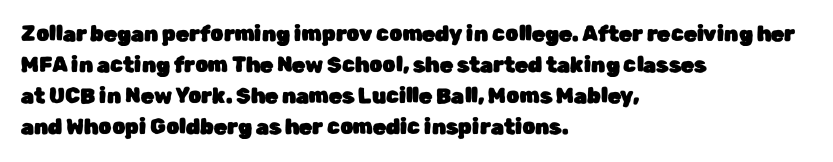
Does the copy run flush right? No — it runs flush left. The specimen reads as upright at a glance. Between one letter and the next there's only the usual sliver of space. The designer left line spacing at the default.
